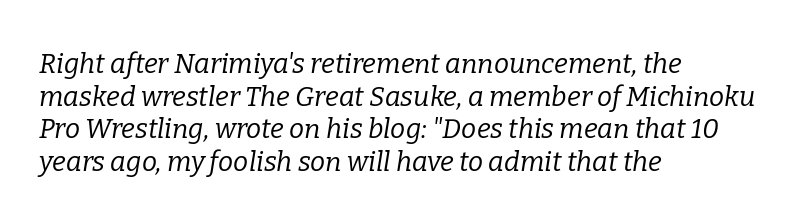
Q: Is the text bold? A: No.
Q: Is the text italic (slanted)? A: Yes, it leans right by about 9 degrees.
Q: Is the text underlined? A: No.
Q: How is the paragraph aligned? A: Left-aligned.
Q: Is the spacing between letters normal or unusually wide? A: Normal.
